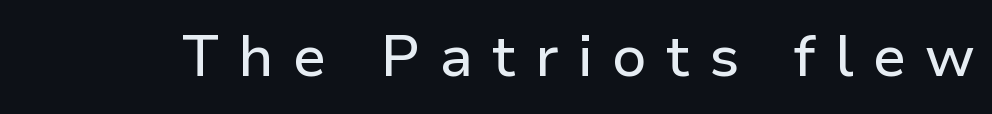
{"serif": "no", "italic": "no", "width": "normal", "stroke_contrast": "low", "x_height": "medium", "monospaced": "no", "underline": "no", "letter_spacing": "wide", "letter_spacing_em": 0.33, "glyph_px": 58}
